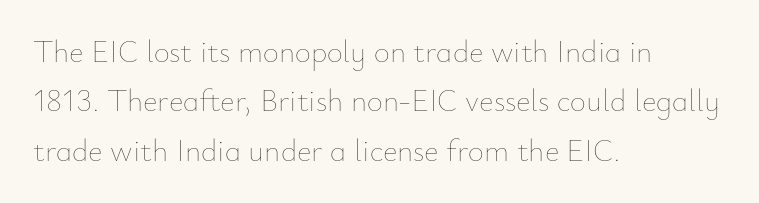
The image shows 31 px thin type, upright; set left-aligned, normal line spacing (1.59x), normal letter spacing, not underlined; low stroke contrast and a small x-height.
